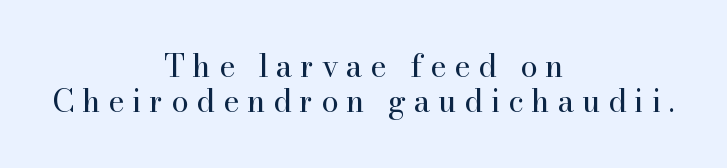
The image shows 31 px regular-weight serif type, upright; set centered, tight line spacing (1.14x), unusually wide letter spacing (+0.25 em), not underlined; high stroke contrast and a small x-height.
